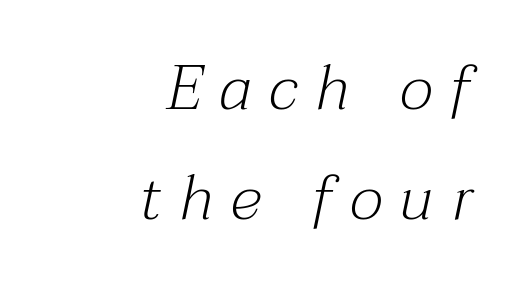
The image shows 63 px light serif type, italic (leaning right); set right-aligned, line spacing 1.75x, unusually wide letter spacing (+0.28 em), not underlined; medium stroke contrast and a medium x-height.
